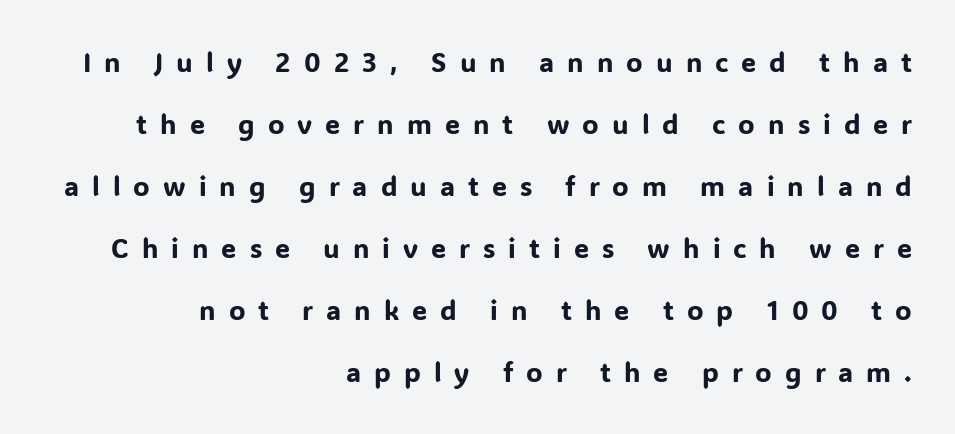
The image shows 27 px text type, upright; set right-aligned, loose line spacing (2.3x), unusually wide letter spacing (+0.48 em), not underlined.
